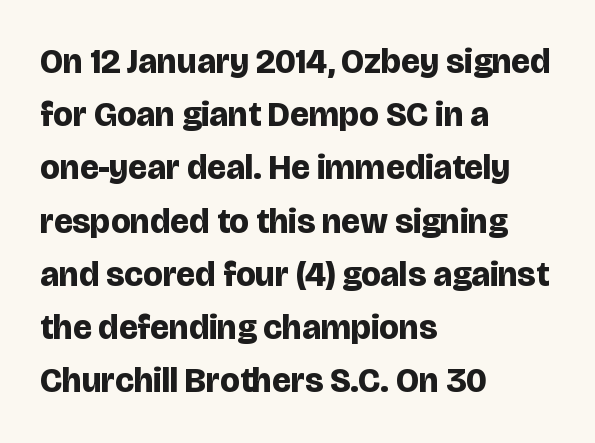
{"serif": "no", "italic": "no", "bold": "yes", "weight": "bold", "width": "normal", "stroke_contrast": "low", "x_height": "large", "monospaced": "no", "underline": "no", "align": "left", "line_spacing": "normal", "line_spacing_ratio": 1.52, "letter_spacing": "normal", "letter_spacing_em": 0.0, "glyph_px": 35}
